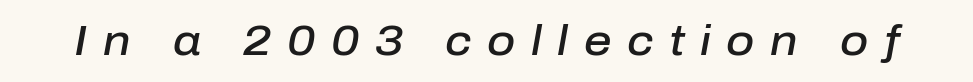
The image shows 43 px semibold type, italic (leaning right); set unusually wide letter spacing (+0.36 em), not underlined; low stroke contrast and a medium x-height.
